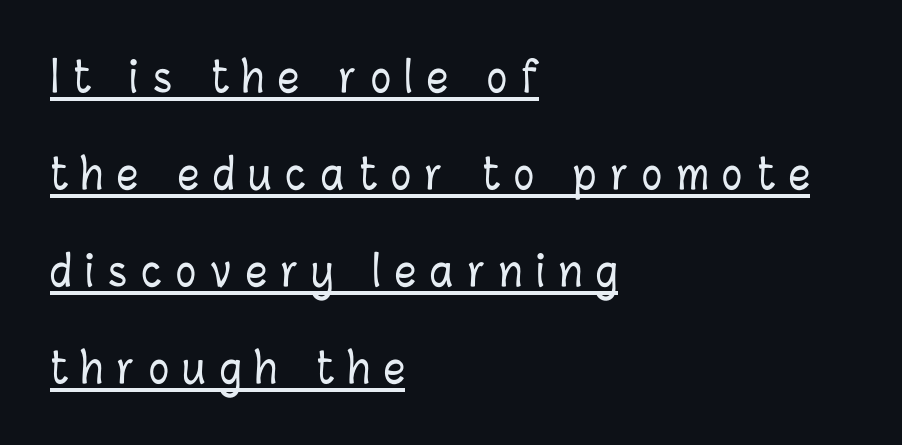
Q: Is the text italic (slanted)? A: No, it is upright.
Q: Is the text underlined? A: Yes.
Q: How is the paragraph aligned? A: Left-aligned.
Q: Is the spacing between letters normal or unusually wide? A: Unusually wide.
Q: Is the spacing between lines tight, normal or loose? A: Loose.
Q: Width (condensed, normal, or wide)? A: Condensed.
Q: Stroke contrast? A: Low.
Q: x-height? A: Medium.
Q: Monospaced? A: No.
